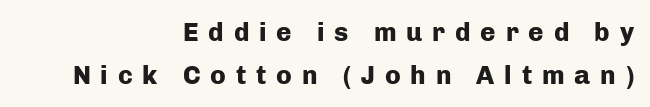
Notice how descenders clear the ascenders below comfortably — that's standard leading. Type without underlining. Emphasis by weight is at full strength: bold. Loose tracking; the words dissolve into strings of separated letters.
